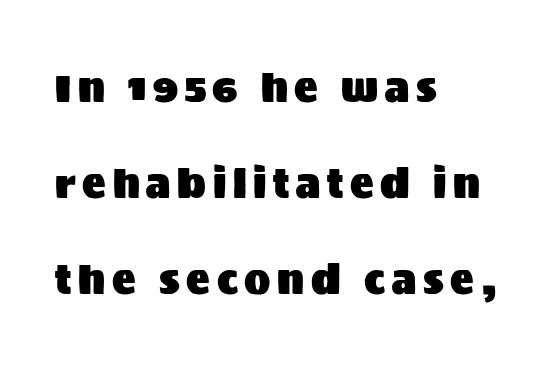
{"serif": "no", "italic": "no", "width": "normal", "stroke_contrast": "medium", "x_height": "large", "monospaced": "no", "underline": "no", "align": "left", "line_spacing": "loose", "line_spacing_ratio": 2.46, "glyph_px": 39}
